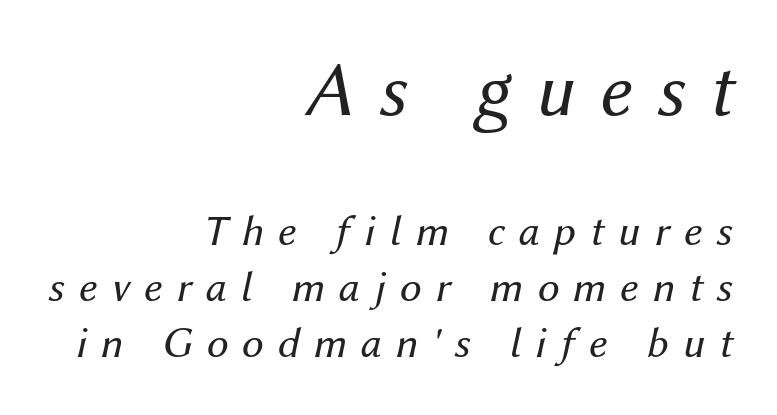
Q: Is the text bold? A: No.
Q: Is the text italic (slanted)? A: Yes, it leans right by about 12 degrees.
Q: Is the text underlined? A: No.
Q: How is the paragraph aligned? A: Right-aligned.
Q: Is the spacing between letters normal or unusually wide? A: Unusually wide.
Q: Is the spacing between lines tight, normal or loose? A: Normal.
Q: Which block of text is set in a larger size, the first (top) or the second (bottom)? A: The first (top) one.
Q: Width (condensed, normal, or wide)? A: Normal.
Q: Stroke contrast? A: Medium.
Q: x-height? A: Medium.
Q: Monospaced? A: No.
